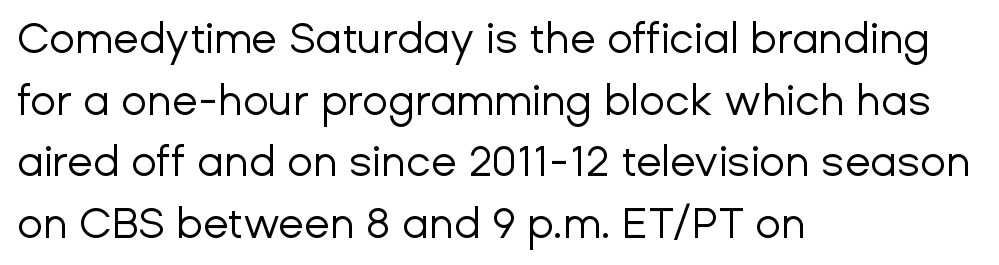
The image shows 42 px regular-weight sans-serif type, upright; set left-aligned, normal line spacing (1.47x), normal letter spacing, not underlined; low stroke contrast and a medium x-height.
